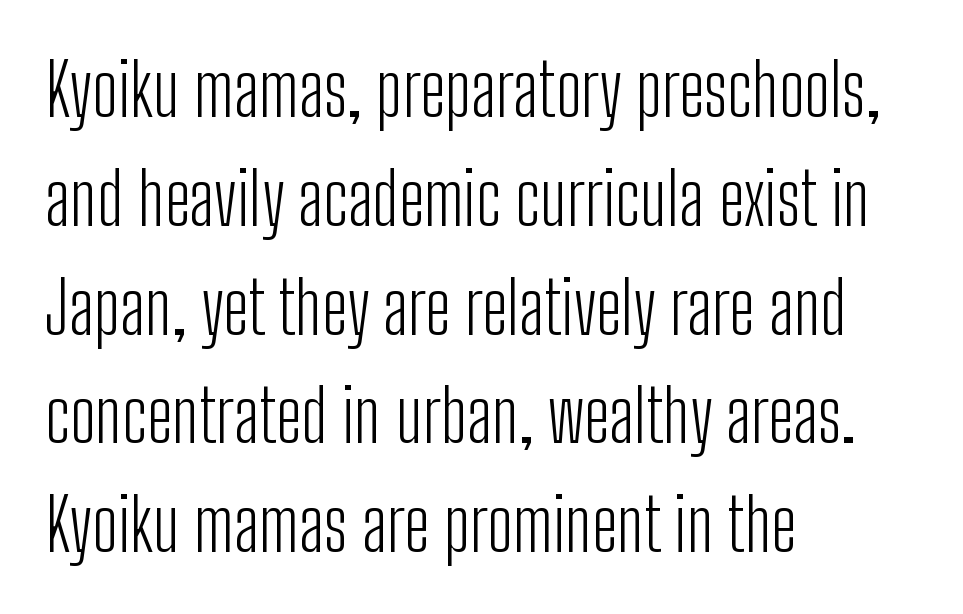
Q: Is the text bold? A: No.
Q: Is the text italic (slanted)? A: No, it is upright.
Q: Is the typeface a serif or a sans-serif typeface? A: Sans-serif.
Q: Is the text underlined? A: No.
Q: How is the paragraph aligned? A: Left-aligned.
Q: Is the spacing between letters normal or unusually wide? A: Normal.
Q: Is the spacing between lines tight, normal or loose? A: Normal.
Q: Width (condensed, normal, or wide)? A: Condensed.
Q: Stroke contrast? A: Low.
Q: x-height? A: Medium.
Q: Monospaced? A: No.
